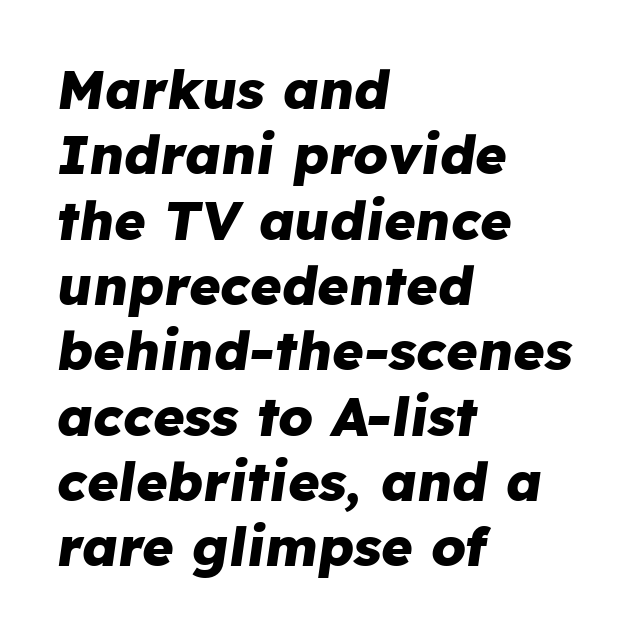
Honestly, the letter spacing is just normal — you wouldn't notice it. Teacher's note: observe the even left margin — that is flush-left alignment. The letters are slanted; this is an italic face. Descenders hang freely into open space. Summary of weight: heavy, a full bold.
